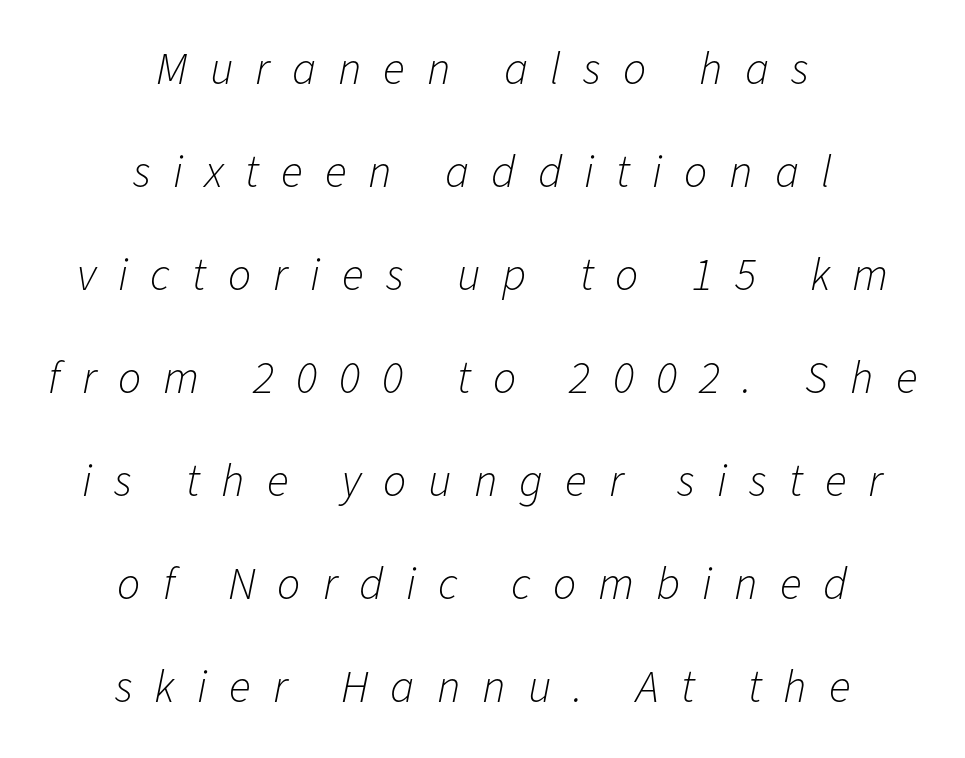
The image shows 46 px light type, italic (leaning right); set centered, loose line spacing (2.24x), unusually wide letter spacing (+0.48 em), not underlined; low stroke contrast and a medium x-height.
